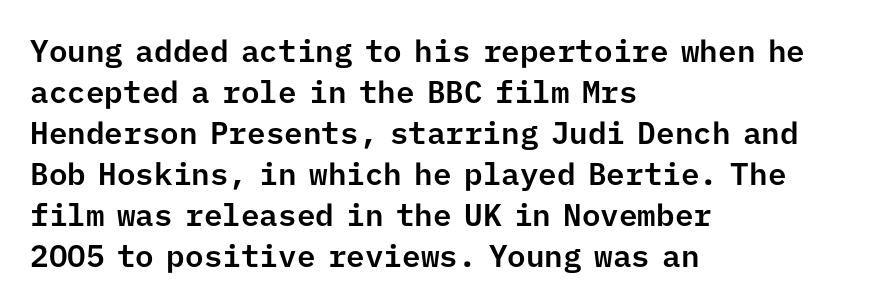
The image shows 31 px sans-serif type, upright, monospaced; set left-aligned, normal line spacing (1.32x), normal letter spacing, not underlined; low stroke contrast and a medium x-height.
